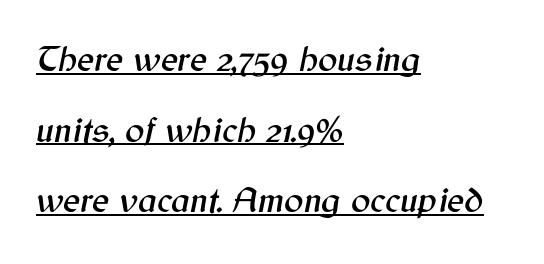
{"italic": "yes", "lean": "right", "slant_degrees": 12, "width": "normal", "stroke_contrast": "medium", "x_height": "medium", "monospaced": "no", "underline": "yes", "align": "left", "line_spacing": "loose", "line_spacing_ratio": 1.96, "letter_spacing": "normal", "letter_spacing_em": 0.0, "glyph_px": 36}
